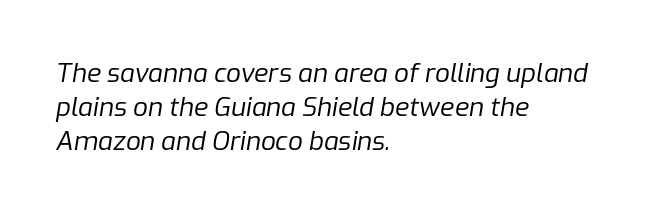
There is no visible air inserted between adjacent glyphs. The axis of the letterforms is tilted away from vertical. The block of text has a typical density, with ordinary space between rows. The typesetting does not lean heavy: it is not bold. Caption: multi-line text, flush left, ragged right.
